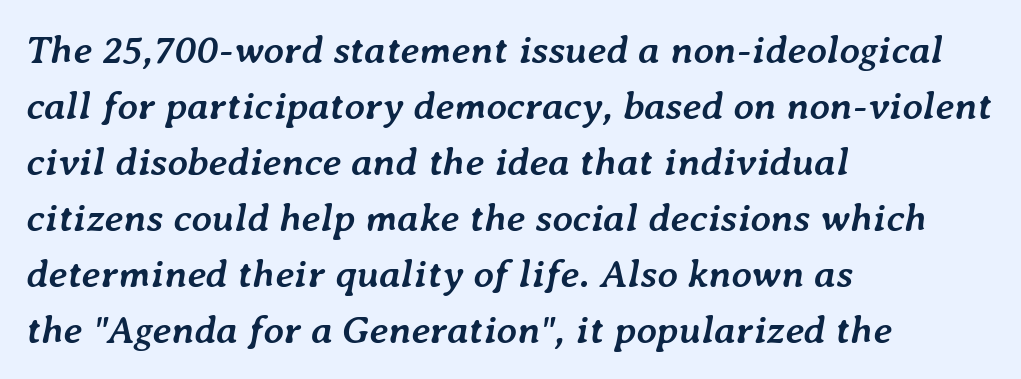
Q: Is the text bold? A: Yes.
Q: Is the text italic (slanted)? A: Yes, it leans right by about 7 degrees.
Q: Is the text underlined? A: No.
Q: How is the paragraph aligned? A: Left-aligned.
Q: Is the spacing between letters normal or unusually wide? A: Normal.
Q: Is the spacing between lines tight, normal or loose? A: Normal.
Q: Width (condensed, normal, or wide)? A: Normal.
Q: Stroke contrast? A: Low.
Q: x-height? A: Medium.
Q: Monospaced? A: No.
